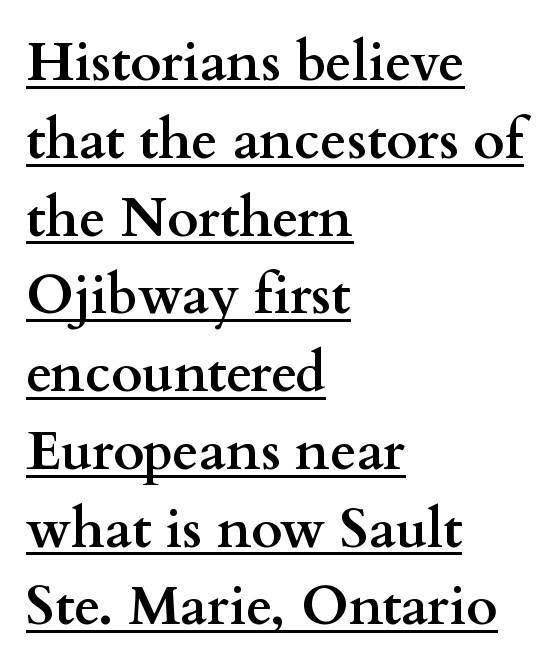
{"serif": "yes", "italic": "no", "bold": "yes", "weight": "semibold", "width": "wide", "stroke_contrast": "medium", "x_height": "small", "monospaced": "no", "underline": "yes", "align": "left", "line_spacing": "normal", "line_spacing_ratio": 1.44, "letter_spacing": "normal", "letter_spacing_em": 0.0, "glyph_px": 54}
